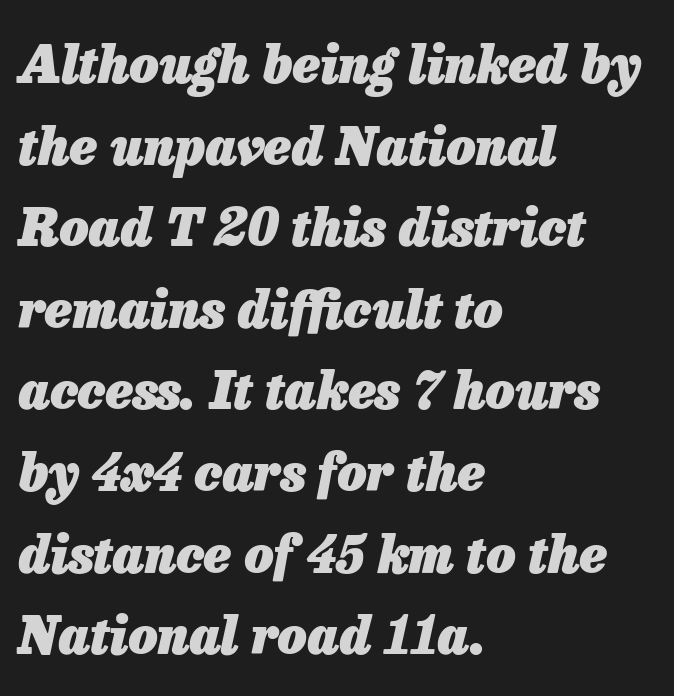
{"italic": "yes", "lean": "right", "slant_degrees": 13, "bold": "yes", "weight": "heavy", "width": "normal", "stroke_contrast": "low", "x_height": "medium", "monospaced": "no", "underline": "no", "align": "left", "line_spacing": "normal", "line_spacing_ratio": 1.6, "letter_spacing": "normal", "letter_spacing_em": 0.0, "glyph_px": 51}
